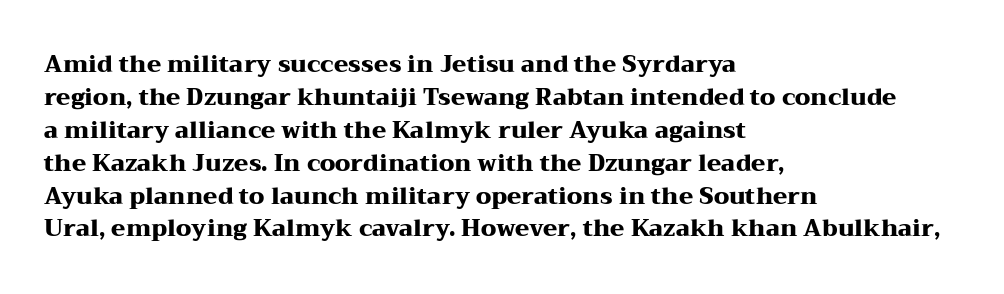
Q: Is the text bold? A: Yes.
Q: Is the text italic (slanted)? A: No, it is upright.
Q: Is the text underlined? A: No.
Q: How is the paragraph aligned? A: Left-aligned.
Q: Is the spacing between letters normal or unusually wide? A: Normal.
Q: Is the spacing between lines tight, normal or loose? A: Normal.
